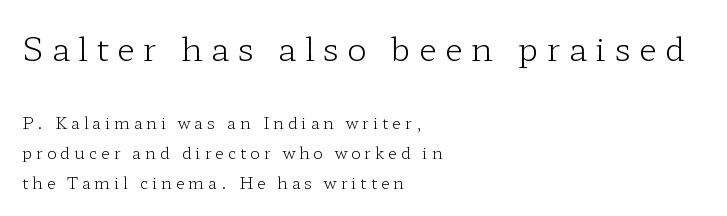
The image shows 33 px light, wide serif type, upright; set left-aligned, line spacing 1.87x, unusually wide letter spacing (+0.25 em), not underlined; the first (top) block is 2.06x larger; low stroke contrast and a medium x-height.
